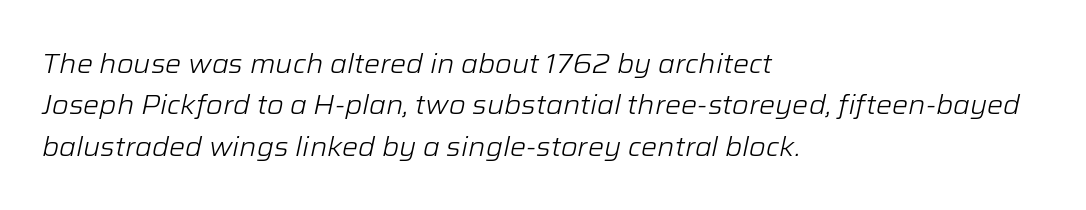
Q: Is the text bold? A: No.
Q: Is the text italic (slanted)? A: Yes, it leans right by about 12 degrees.
Q: Is the text underlined? A: No.
Q: How is the paragraph aligned? A: Left-aligned.
Q: Is the spacing between letters normal or unusually wide? A: Normal.
Q: Is the spacing between lines tight, normal or loose? A: Normal.
